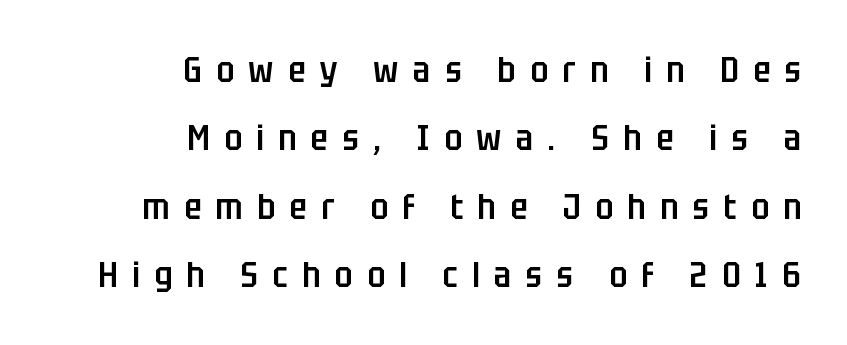
Q: Is the text bold? A: Semi-bold.
Q: Is the text italic (slanted)? A: No, it is upright.
Q: Is the typeface a serif or a sans-serif typeface? A: Sans-serif.
Q: Is the text underlined? A: No.
Q: How is the paragraph aligned? A: Right-aligned.
Q: Is the spacing between letters normal or unusually wide? A: Unusually wide.
Q: Is the spacing between lines tight, normal or loose? A: Loose.
Q: Width (condensed, normal, or wide)? A: Condensed.
Q: Stroke contrast? A: Low.
Q: x-height? A: Large.
Q: Monospaced? A: No.
